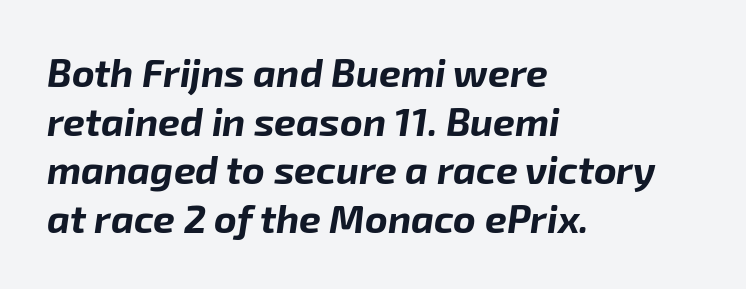
Q: Is the text bold? A: Yes.
Q: Is the text italic (slanted)? A: Yes, it leans right by about 8 degrees.
Q: Is the text underlined? A: No.
Q: How is the paragraph aligned? A: Left-aligned.
Q: Is the spacing between letters normal or unusually wide? A: Normal.
Q: Is the spacing between lines tight, normal or loose? A: Normal.
Q: Width (condensed, normal, or wide)? A: Normal.
Q: Stroke contrast? A: Low.
Q: x-height? A: Medium.
Q: Monospaced? A: No.
